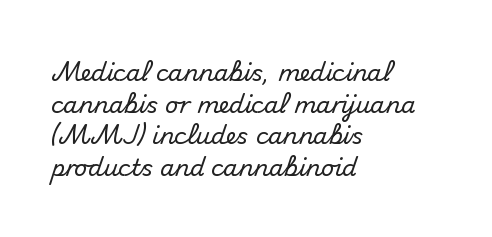
{"underline": "no", "align": "left", "line_spacing": "normal", "line_spacing_ratio": 1.38, "letter_spacing": "normal", "letter_spacing_em": 0.0, "glyph_px": 23}
